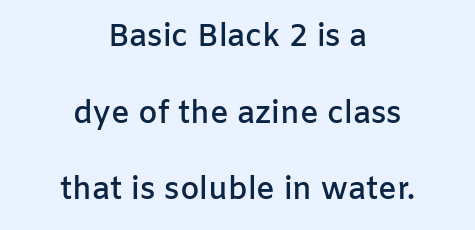
The image shows 31 px semibold sans-serif type, upright; set centered, loose line spacing (2.47x), normal letter spacing, not underlined; low stroke contrast and a medium x-height.
